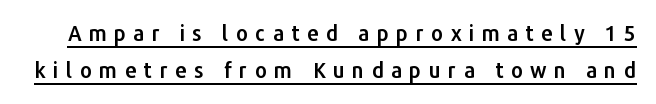
The image shows 21 px text type, upright; set line spacing 1.77x, unusually wide letter spacing (+0.34 em), underlined.
